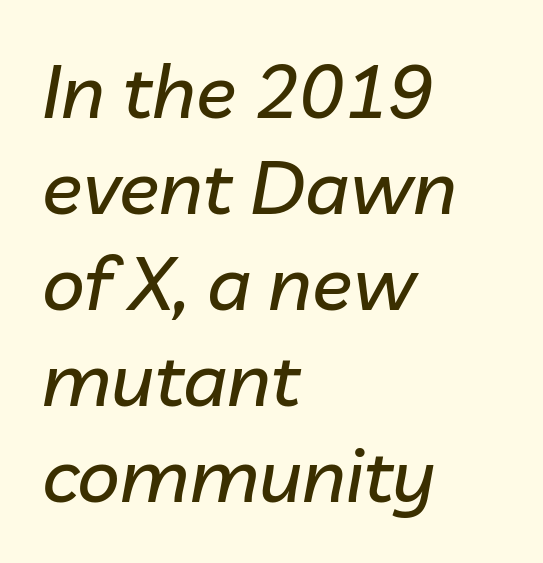
The image shows 75 px text type, italic (leaning right); set left-aligned, normal line spacing (1.28x), normal letter spacing, not underlined; low stroke contrast and a medium x-height.
